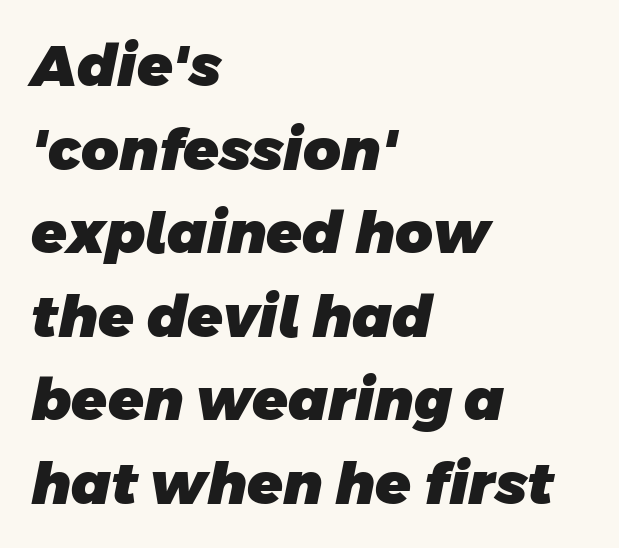
The image shows 58 px heavy sans-serif type; set left-aligned, normal line spacing (1.44x), normal letter spacing, not underlined; low stroke contrast and a large x-height.
